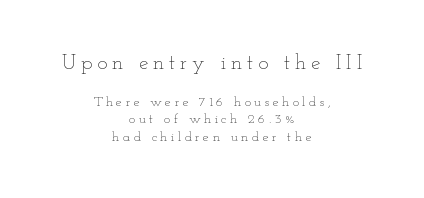
The image shows 21 px text type, upright; set centered, line spacing 1.22x, unusually wide letter spacing (+0.23 em), not underlined; the first (top) block is 1.5x larger.
